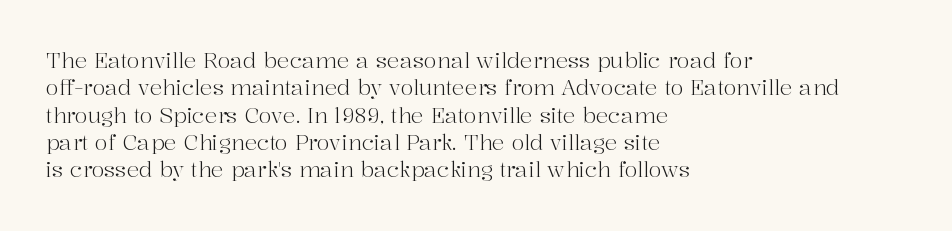
Reading down the block, your eye returns to a fixed left position each line. The weight tops out at a normal text grade. Interline gaps are of average width in this sample. The letters sit at their default tracking, neither squeezed nor spread.
